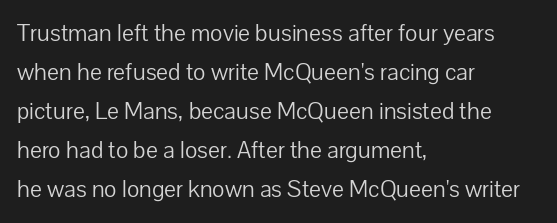
Q: Is the text bold? A: No.
Q: Is the text italic (slanted)? A: No, it is upright.
Q: Is the text underlined? A: No.
Q: How is the paragraph aligned? A: Left-aligned.
Q: Is the spacing between letters normal or unusually wide? A: Normal.
Q: Is the spacing between lines tight, normal or loose? A: Normal.
